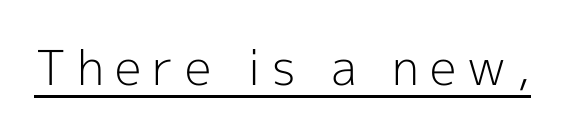
Q: Is the text bold? A: No.
Q: Is the text italic (slanted)? A: No, it is upright.
Q: Is the typeface a serif or a sans-serif typeface? A: Sans-serif.
Q: Is the text underlined? A: Yes.
Q: Is the spacing between letters normal or unusually wide? A: Unusually wide.
Q: Width (condensed, normal, or wide)? A: Normal.
Q: x-height? A: Medium.
Q: Monospaced? A: No.
